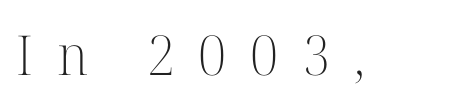
The image shows 55 px light serif type, upright; set unusually wide letter spacing (+0.43 em), not underlined; high stroke contrast and a medium x-height.
